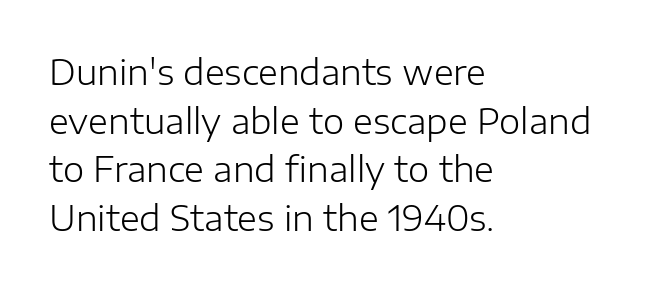
The image shows 34 px light sans-serif type, upright; set left-aligned, normal line spacing (1.43x), normal letter spacing, not underlined; low stroke contrast and a medium x-height.
